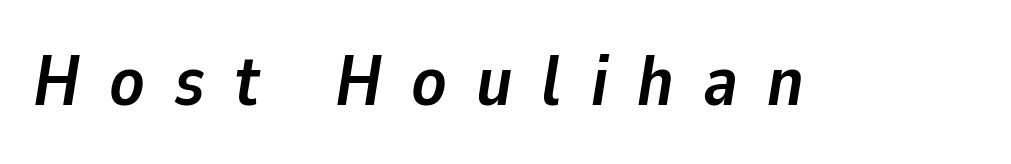
Q: Is the text bold? A: Yes.
Q: Is the text italic (slanted)? A: Yes, it leans right by about 9 degrees.
Q: Is the text underlined? A: No.
Q: Is the spacing between letters normal or unusually wide? A: Unusually wide.
Q: Width (condensed, normal, or wide)? A: Normal.
Q: Stroke contrast? A: Low.
Q: x-height? A: Medium.
Q: Monospaced? A: No.
